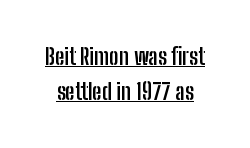
Q: Is the text bold? A: Yes.
Q: Is the text italic (slanted)? A: No, it is upright.
Q: Is the text underlined? A: Yes.
Q: Is the spacing between letters normal or unusually wide? A: Normal.
Q: Is the spacing between lines tight, normal or loose? A: Normal.
